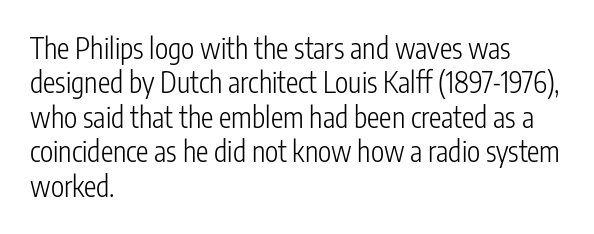
The passage shown has conventional tracking throughout. Notice how the passage keeps a crisp vertical edge on the left only. A typesetter would call this proportional, since set widths differ per character. You can tell it's not italic because the verticals are truly vertical. Think standard paragraph weight, or any step lighter than that.
